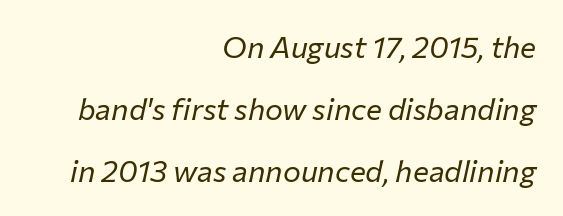
{"italic": "yes", "lean": "right", "slant_degrees": 12, "bold": "no", "weight": "regular", "width": "normal", "stroke_contrast": "low", "x_height": "medium", "monospaced": "no", "underline": "no", "align": "right", "line_spacing": "loose", "line_spacing_ratio": 2.06, "letter_spacing": "normal", "letter_spacing_em": 0.0, "glyph_px": 30}
